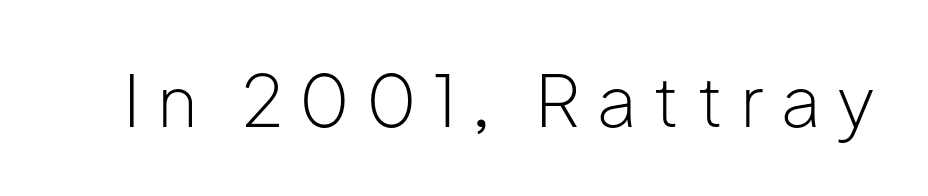
Q: Is the text bold? A: No.
Q: Is the text italic (slanted)? A: No, it is upright.
Q: Is the typeface a serif or a sans-serif typeface? A: Sans-serif.
Q: Is the text underlined? A: No.
Q: Is the spacing between letters normal or unusually wide? A: Unusually wide.
Q: Width (condensed, normal, or wide)? A: Normal.
Q: Stroke contrast? A: Low.
Q: x-height? A: Medium.
Q: Monospaced? A: No.
